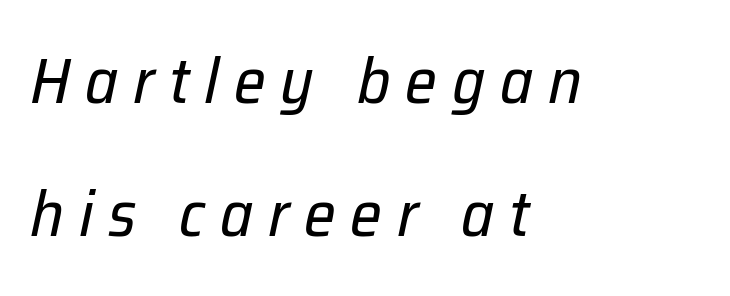
Plain, unruled lines of type. Do the characters align in a grid? No, the font is proportional. Leftover space on each line is placed entirely after the last word. No extra ink here — the face is not bold.
